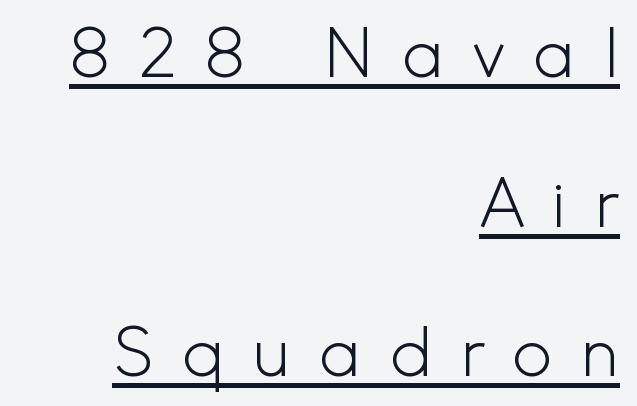
The image shows 68 px light sans-serif type, upright; set right-aligned, loose line spacing (2.2x), unusually wide letter spacing (+0.39 em), underlined; a small x-height.
